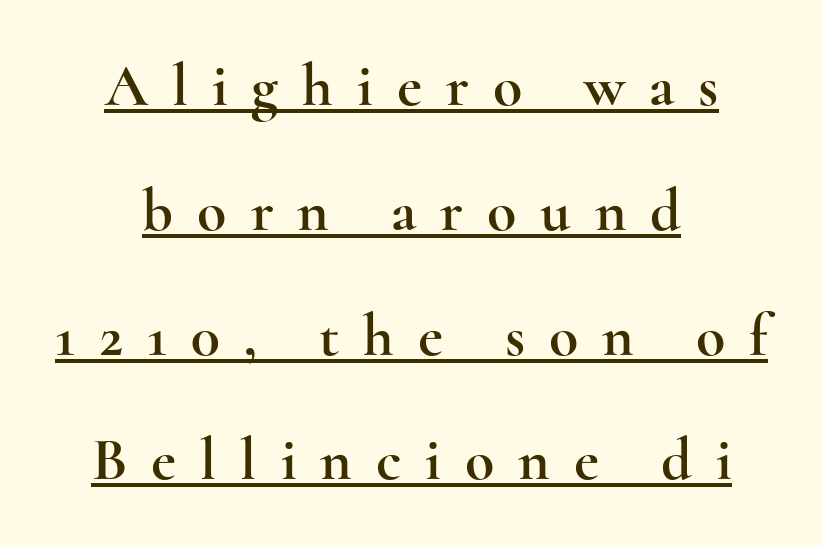
The specimen reads as upright at a glance. Note the varied advance widths — an 'i' is clearly narrower than an 'm'. How would I describe the line gaps? Wide and relaxed. You could only call the tracking loose — the letters float apart. Yep, those are serifs on the letters. Which margin do the lines hug? Neither — every line sits in the middle.
